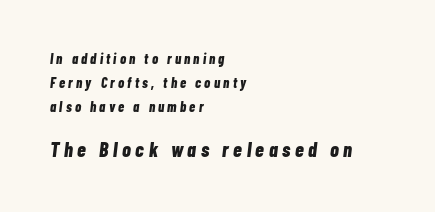
{"italic": "yes", "lean": "right", "slant_degrees": 7, "bold": "yes", "underline": "no", "align": "left", "line_spacing": "normal", "line_spacing_ratio": 1.7, "letter_spacing": "wide", "letter_spacing_em": 0.23, "larger_block": "second", "size_ratio": 1.43, "glyph_px": 20}
